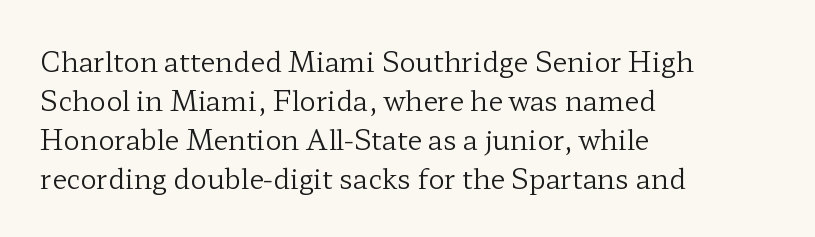
Nothing heavy about these letters — not bold at all. The block of text has a typical density, with ordinary space between rows. Posture: straight, roman, zero tilt. Quick note: underline off. The letterforms sit shoulder to shoulder at normal distance.
